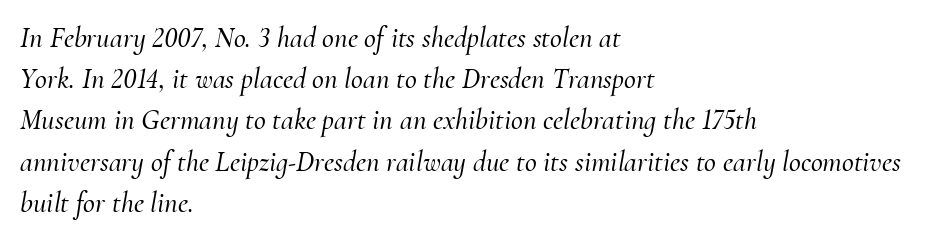
Each word holds together tightly as a unit, with standard inter-letter gaps. The block of text has a typical density, with ordinary space between rows. Clear beneath every line of the passage. Horizontal alignment here is leftward, the default for most running prose. Looks like regular typesetting: each glyph gets only the width it needs.
